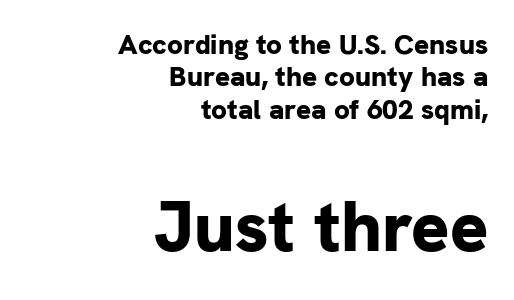
The image shows 71 px bold sans-serif type, upright; set right-aligned, line spacing 1.16x, normal letter spacing, not underlined; the second (bottom) block is 2.54x larger; low stroke contrast and a medium x-height.
